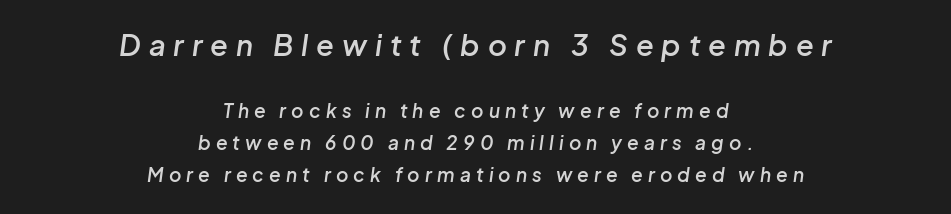
{"italic": "yes", "lean": "right", "slant_degrees": 8, "bold": "semi", "weight": "semibold", "width": "normal", "stroke_contrast": "low", "x_height": "medium", "monospaced": "no", "underline": "no", "align": "center", "line_spacing": "normal", "line_spacing_ratio": 1.68, "letter_spacing": "wide", "letter_spacing_em": 0.27, "larger_block": "first", "size_ratio": 1.53, "glyph_px": 29}
